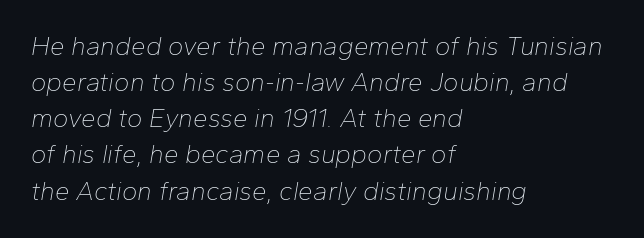
Leading matches the norm, producing a regular column. An italicized treatment has been applied to the whole sample. This sample uses plain, unmodified letter spacing. The ragged edge is on the right, which tells us the setting is flush left.
